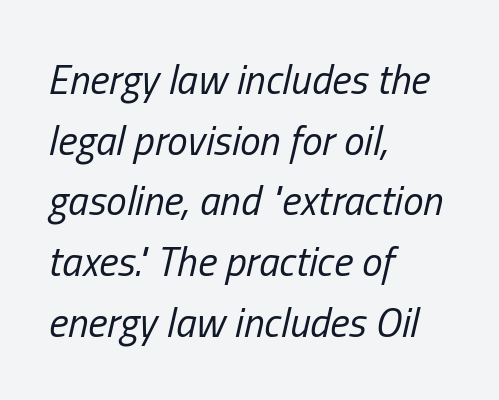
Q: Is the text bold? A: No.
Q: Is the text italic (slanted)? A: Yes, it leans right by about 13 degrees.
Q: Is the text underlined? A: No.
Q: How is the paragraph aligned? A: Left-aligned.
Q: Is the spacing between letters normal or unusually wide? A: Normal.
Q: Is the spacing between lines tight, normal or loose? A: Normal.
Q: Width (condensed, normal, or wide)? A: Condensed.
Q: Stroke contrast? A: Low.
Q: x-height? A: Medium.
Q: Monospaced? A: No.
